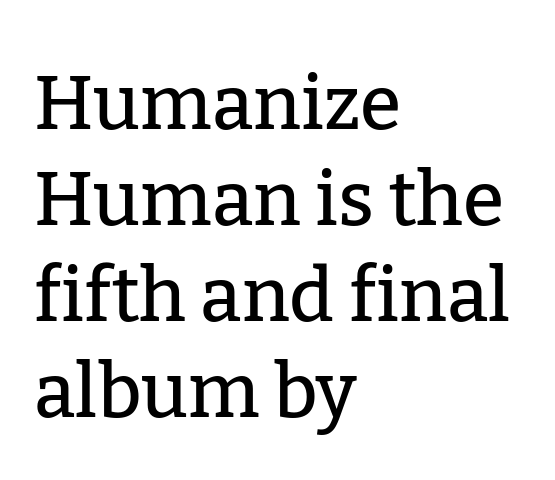
The image shows 75 px serif type, upright; set left-aligned, normal line spacing (1.28x), normal letter spacing, not underlined; low stroke contrast and a medium x-height.
